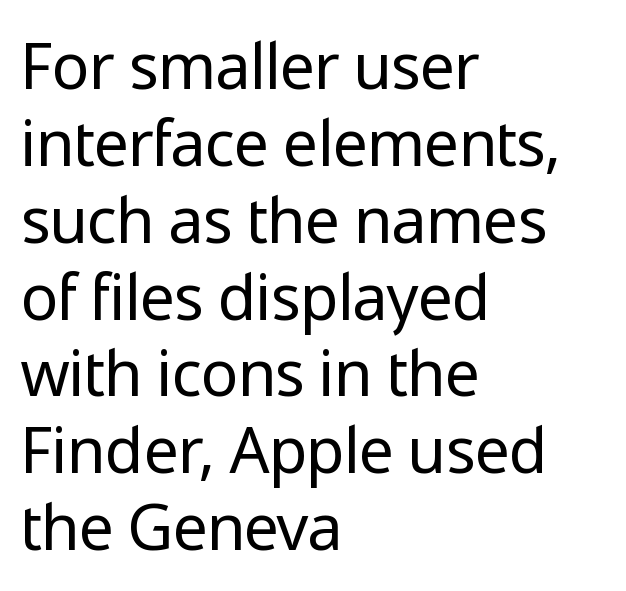
These lines were composed using upright roman letters. Here the designer chose a conventional face with non-uniform glyph widths. What kind of face is this? One without serifs — a sans. Only glyphs here, with clear space below each row.
